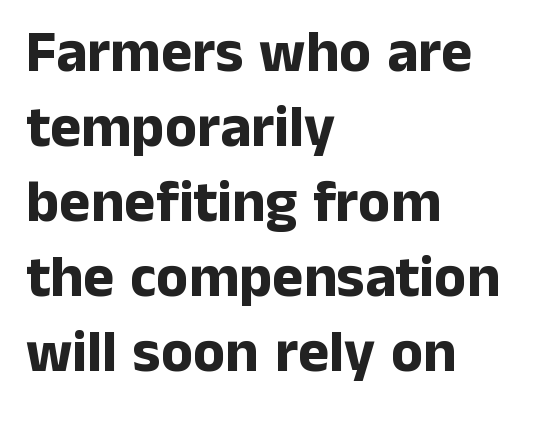
The leading is moderate, giving the passage an even texture. Line starts are locked; line ends wander. The letters advance in unequal steps, a hallmark of proportional type. These lines keep a tight, regular rhythm from letter to letter. No italicization has been applied; the sample stays upright. Lines of text with bare space underneath.
